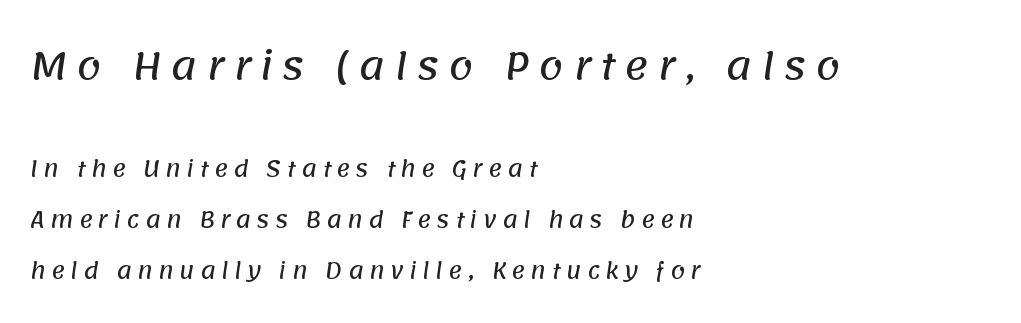
Baseline-to-baseline distance is far greater than the letter height. Caption: upper text group enlarged, lower text group reduced. Letterform terminals end flat and unadorned throughout the passage. The rag falls on the right side of this text block. Letter spacing: wide. You could not count columns in this text — the font is proportionally spaced.
